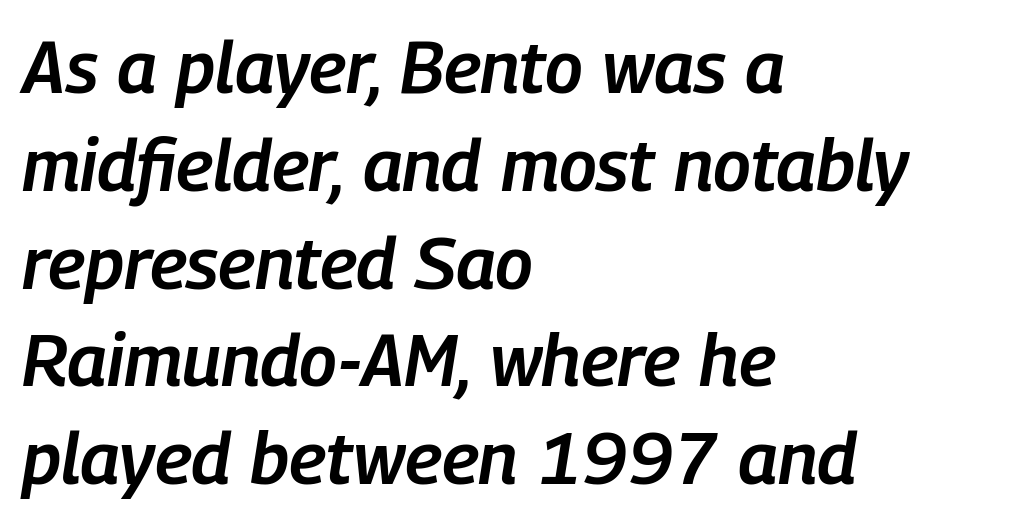
{"italic": "yes", "lean": "right", "slant_degrees": 9, "bold": "semi", "weight": "semibold", "width": "condensed", "stroke_contrast": "low", "x_height": "medium", "monospaced": "no", "underline": "no", "align": "left", "line_spacing": "normal", "line_spacing_ratio": 1.34, "letter_spacing": "normal", "letter_spacing_em": 0.0, "glyph_px": 73}
